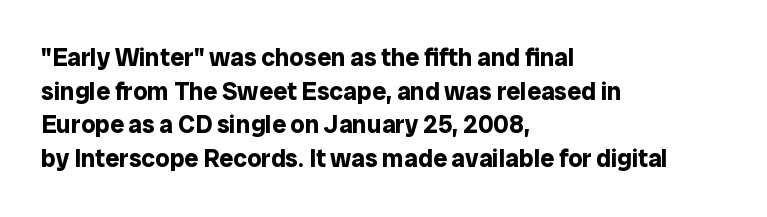
The image shows 25 px bold type, upright; set left-aligned, normal line spacing (1.35x), normal letter spacing, not underlined.
